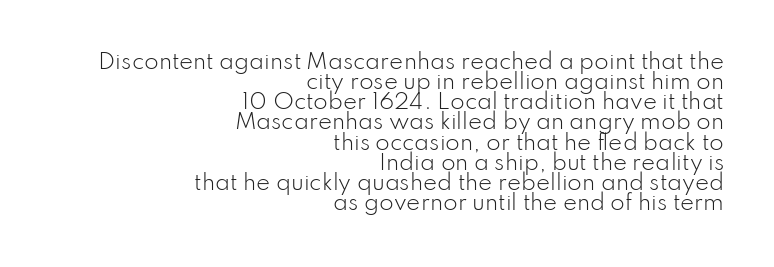
Casual observation: everything's shoved over to the right. The gaps between neighbouring characters are ordinary and unremarkable. Underline: absent. Quick note: not italic, upright. Notice how descenders almost collide with the ascenders below — that's tight leading. The letters look calm and open, with moderate or lighter stems.
